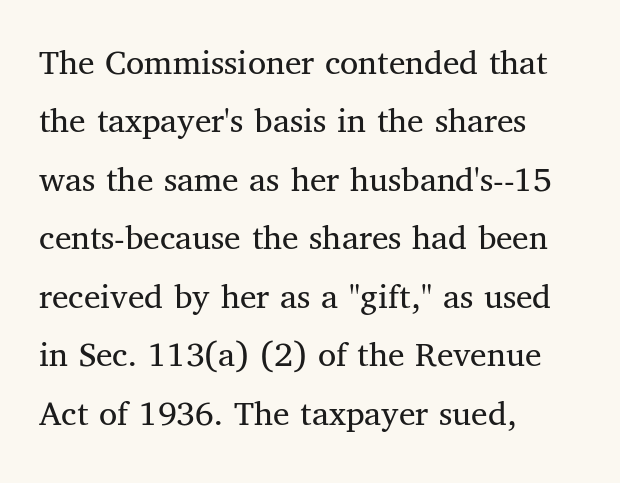
Q: Is the text bold? A: No.
Q: Is the text italic (slanted)? A: No, it is upright.
Q: Is the typeface a serif or a sans-serif typeface? A: Serif.
Q: Is the text underlined? A: No.
Q: How is the paragraph aligned? A: Left-aligned.
Q: Is the spacing between letters normal or unusually wide? A: Normal.
Q: Is the spacing between lines tight, normal or loose? A: Normal.
Q: Width (condensed, normal, or wide)? A: Normal.
Q: Stroke contrast? A: Medium.
Q: x-height? A: Medium.
Q: Monospaced? A: No.
